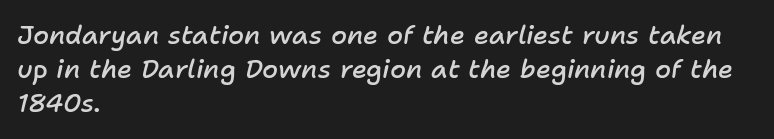
Is the type slanted? Yes — the strokes lean at a clear angle. Summary of weight: moderately heavy, a semibold. Clear beneath every line of the passage. Students, note that the glyphs here touch the page at normal intervals. The paragraph shown leans on its left margin. The block of text has a typical density, with ordinary space between rows.
